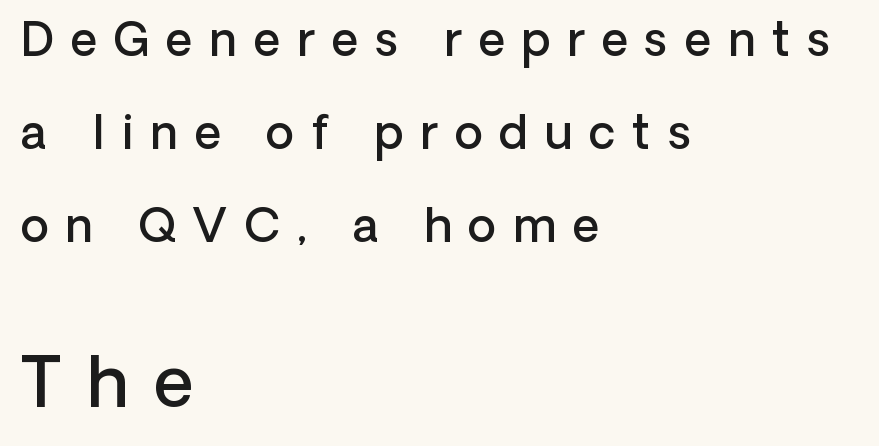
The image shows 69 px semibold sans-serif type, upright; set left-aligned, loose line spacing (2.02x), unusually wide letter spacing (+0.37 em), not underlined; the second (bottom) block is 1.5x larger; low stroke contrast and a medium x-height.
